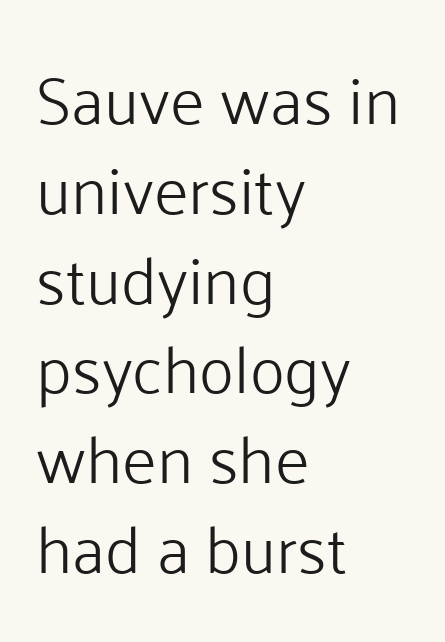
The rendering uses natural spacing where letterforms have individual widths. This rendering features lettering with no underline. Teacher's note: observe the even left margin — that is flush-left alignment. The axis of the letterforms is exactly vertical.
